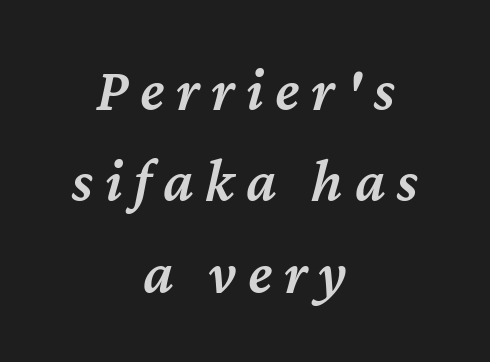
Q: Is the text bold? A: Semi-bold.
Q: Is the text italic (slanted)? A: Yes, it leans right by about 12 degrees.
Q: Is the text underlined? A: No.
Q: How is the paragraph aligned? A: Centered.
Q: Is the spacing between lines tight, normal or loose? A: Normal.
Q: Width (condensed, normal, or wide)? A: Normal.
Q: Stroke contrast? A: Medium.
Q: x-height? A: Medium.
Q: Monospaced? A: No.
